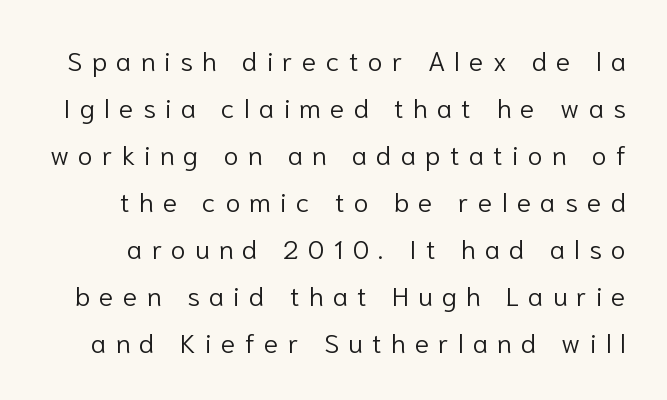
Rule under the text: the space is simply empty. Words appear elongated and porous because spacing is wide. Is there any slant? The stems are plumb. This is not heavy type; no bold has been used.
